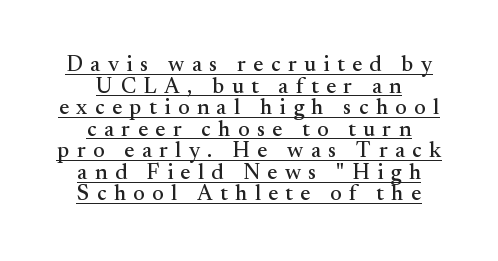
Posture: vertical. Emphasis is given by a line drawn under the lettering. The text block is weighted toward neither margin, spreading evenly from the middle. The lines are packed closely together with very little leading. The rendering inserts visible extra space after every character.
